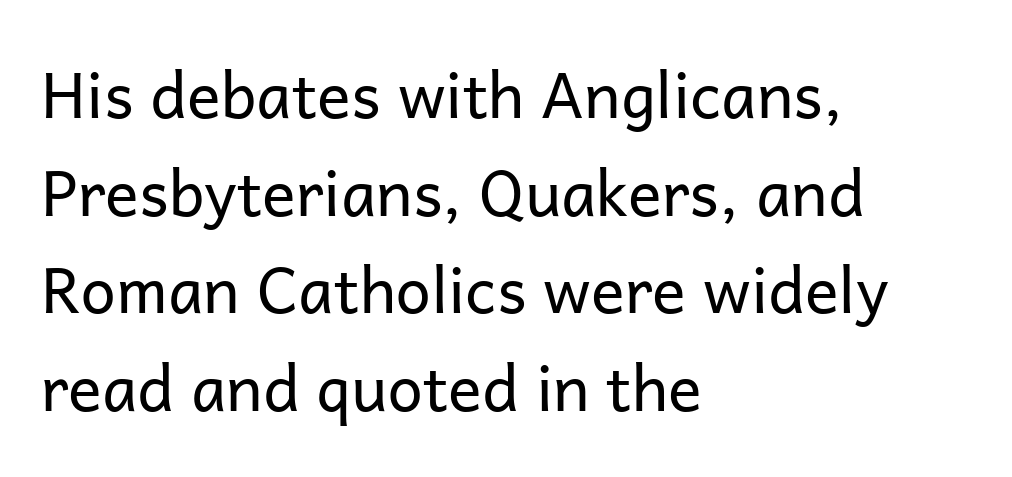
Letterform terminals end flat and unadorned throughout the passage. The gaps between neighbouring characters are ordinary and unremarkable. Unlike italic type, these characters show no tilt at all. Reading down the block, your eye returns to a fixed left position each line. The letterforms sit at book weight or below. A typesetter would call this proportional, since set widths differ per character.
